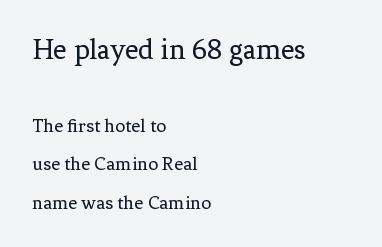
Q: Is the text bold? A: No.
Q: Is the text italic (slanted)? A: No, it is upright.
Q: Is the typeface a serif or a sans-serif typeface? A: Serif.
Q: Is the text underlined? A: No.
Q: How is the paragraph aligned? A: Left-aligned.
Q: Is the spacing between letters normal or unusually wide? A: Normal.
Q: Is the spacing between lines tight, normal or loose? A: Loose.
Q: Which block of text is set in a larger size, the first (top) or the second (bottom)? A: The first (top) one.
Q: Width (condensed, normal, or wide)? A: Normal.
Q: Stroke contrast? A: Low.
Q: x-height? A: Medium.
Q: Monospaced? A: No.
